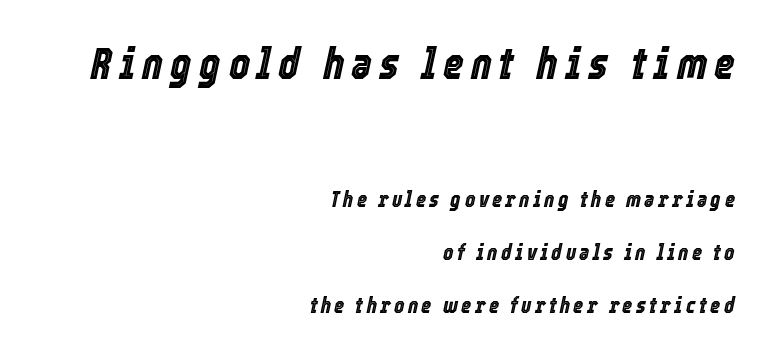
{"italic": "yes", "lean": "right", "slant_degrees": 12, "width": "condensed", "x_height": "medium", "monospaced": "no", "underline": "no", "align": "right", "line_spacing": "loose", "line_spacing_ratio": 2.42, "larger_block": "first", "size_ratio": 2.05, "glyph_px": 45}
